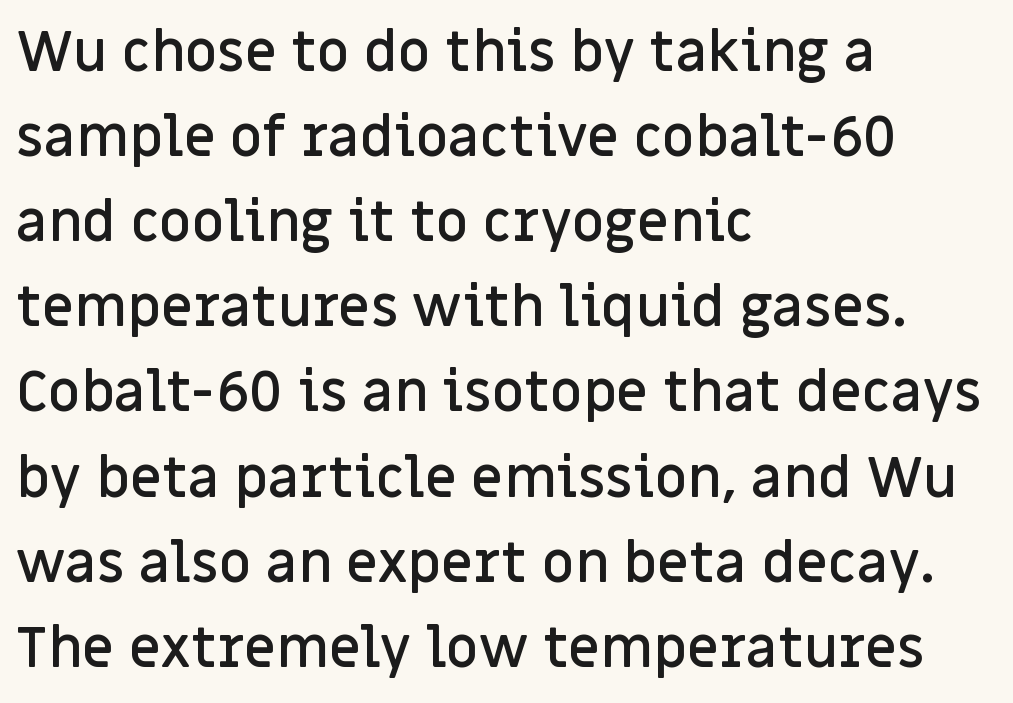
The image shows 56 px semibold sans-serif type, upright; set left-aligned, normal line spacing (1.52x), normal letter spacing, not underlined; low stroke contrast and a large x-height.
